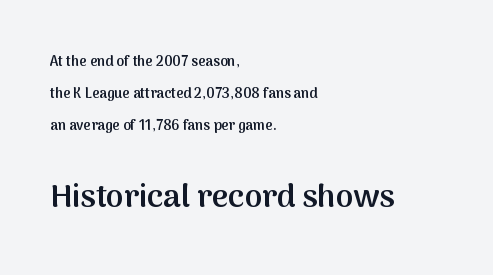
Q: Is the text bold? A: Semi-bold.
Q: Is the text italic (slanted)? A: No, it is upright.
Q: Is the typeface a serif or a sans-serif typeface? A: Sans-serif.
Q: Is the text underlined? A: No.
Q: How is the paragraph aligned? A: Left-aligned.
Q: Is the spacing between letters normal or unusually wide? A: Normal.
Q: Is the spacing between lines tight, normal or loose? A: Loose.
Q: Which block of text is set in a larger size, the first (top) or the second (bottom)? A: The second (bottom) one.
Q: Width (condensed, normal, or wide)? A: Normal.
Q: Stroke contrast? A: Medium.
Q: x-height? A: Medium.
Q: Monospaced? A: No.
